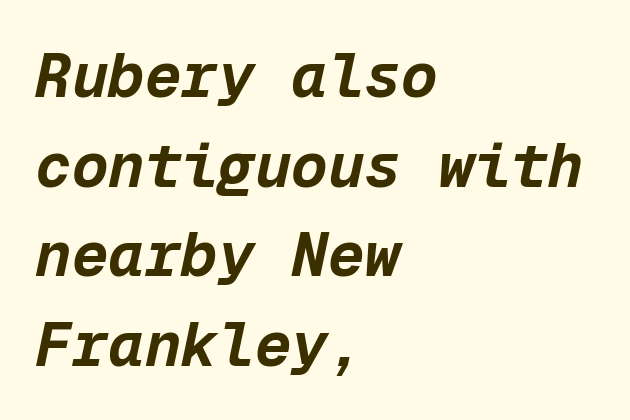
Q: Is the text bold? A: Yes.
Q: Is the text italic (slanted)? A: Yes, it leans right by about 12 degrees.
Q: Is the text underlined? A: No.
Q: How is the paragraph aligned? A: Left-aligned.
Q: Is the spacing between letters normal or unusually wide? A: Normal.
Q: Is the spacing between lines tight, normal or loose? A: Normal.
Q: Width (condensed, normal, or wide)? A: Normal.
Q: Stroke contrast? A: Low.
Q: x-height? A: Medium.
Q: Monospaced? A: Yes.
